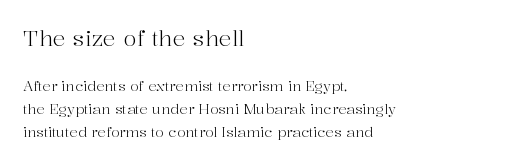
Line spacing here is normal. The typesetting does not lean heavy: it is not bold. Every character sits straight up, as roman type does. A typesetter would call this zero additional tracking. Only glyphs here, with clear space below each row.
